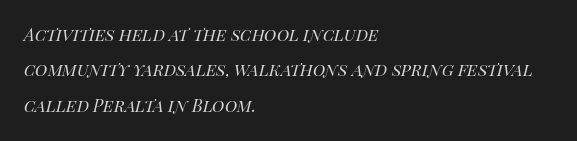
Leading matches the norm, producing a regular column. Slanted lettering throughout. Short note: letters normally spaced. The area under the type is left untouched. Weight: not bold — regular or lighter.
